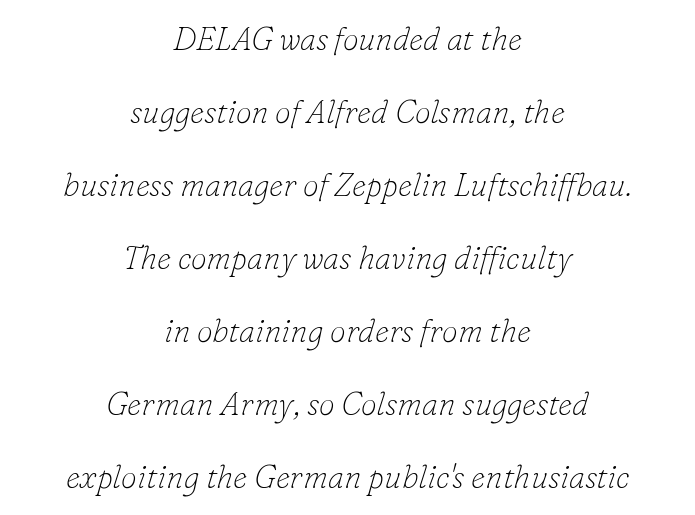
The image shows 32 px thin serif type, italic (leaning right); set centered, loose line spacing (2.28x), normal letter spacing, not underlined; low stroke contrast and a small x-height.
